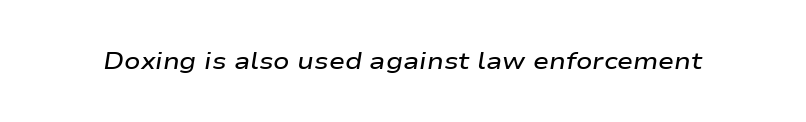
The image shows 24 px text type, italic (leaning right); set normal letter spacing, not underlined.
